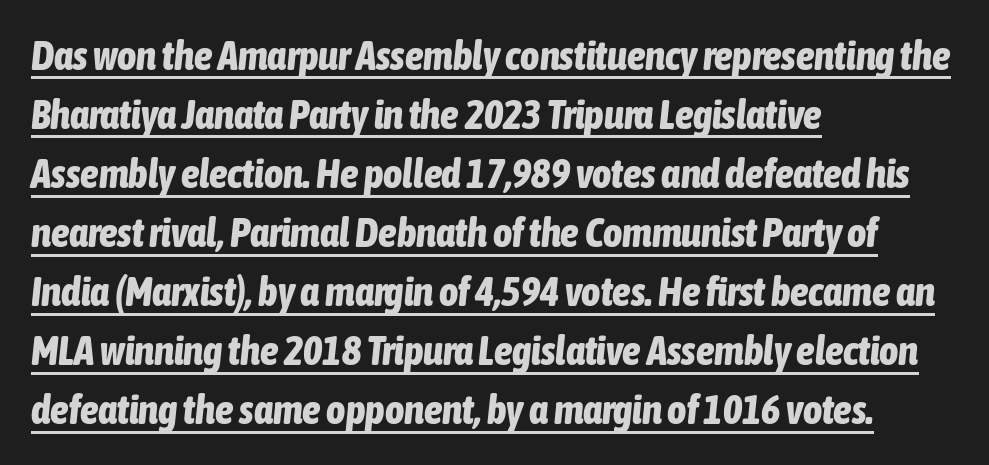
The image shows 41 px bold, condensed type, italic (leaning right); set left-aligned, normal line spacing (1.44x), normal letter spacing, underlined; low stroke contrast and a medium x-height.
